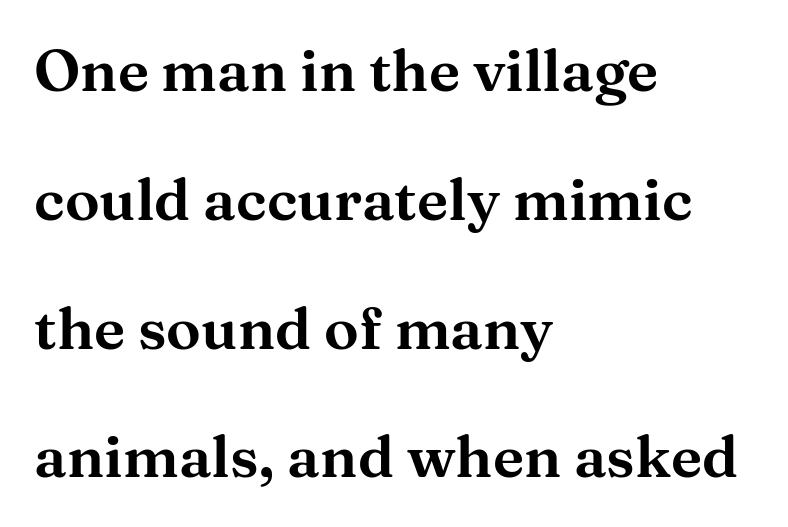
Q: Is the text italic (slanted)? A: No, it is upright.
Q: Is the typeface a serif or a sans-serif typeface? A: Serif.
Q: Is the text underlined? A: No.
Q: How is the paragraph aligned? A: Left-aligned.
Q: Is the spacing between letters normal or unusually wide? A: Normal.
Q: Is the spacing between lines tight, normal or loose? A: Loose.
Q: Width (condensed, normal, or wide)? A: Wide.
Q: Stroke contrast? A: Medium.
Q: x-height? A: Medium.
Q: Monospaced? A: No.
